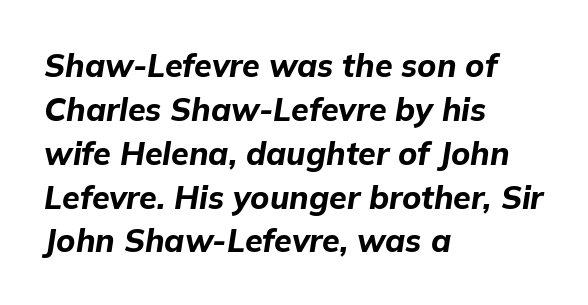
Check the space under the baseline: it is left empty. An italicized treatment has been applied to the whole sample. Horizontal alignment here is leftward, the default for most running prose. Note the varied advance widths — an 'i' is clearly narrower than an 'm'.
